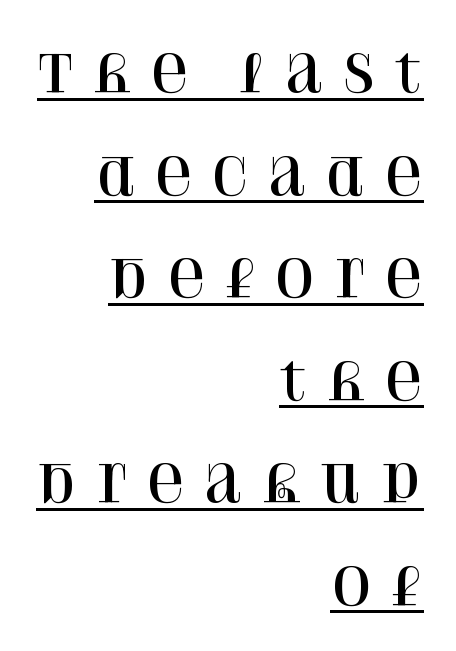
{"serif": "yes", "italic": "no", "width": "normal", "stroke_contrast": "high", "x_height": "large", "monospaced": "no", "underline": "yes", "align": "right", "line_spacing": "loose", "line_spacing_ratio": 2.01, "letter_spacing": "wide", "letter_spacing_em": 0.32, "glyph_px": 51}
